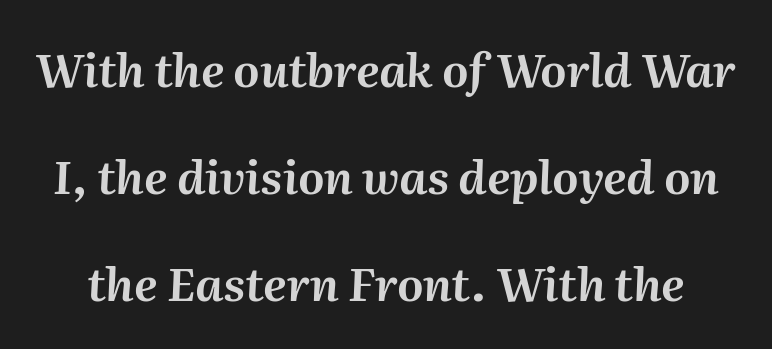
The image shows 46 px text type, italic (leaning right); set loose line spacing (2.33x), normal letter spacing, not underlined; medium stroke contrast and a medium x-height.
